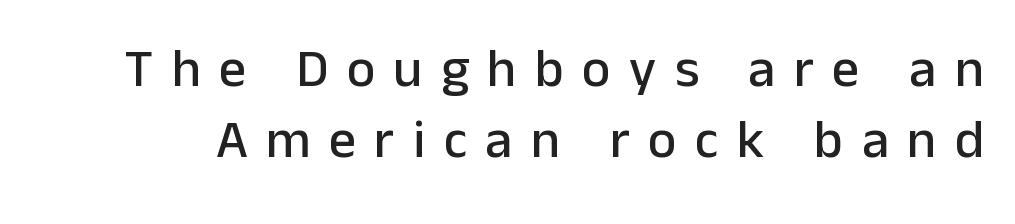
A bare baseline throughout the passage. The rows are spaced the way most documents space them. Varying glyph widths throughout — classic text-font behaviour. Is there any slant? The stems are plumb. Tracking here is generous; glyphs stand well apart from one another.
